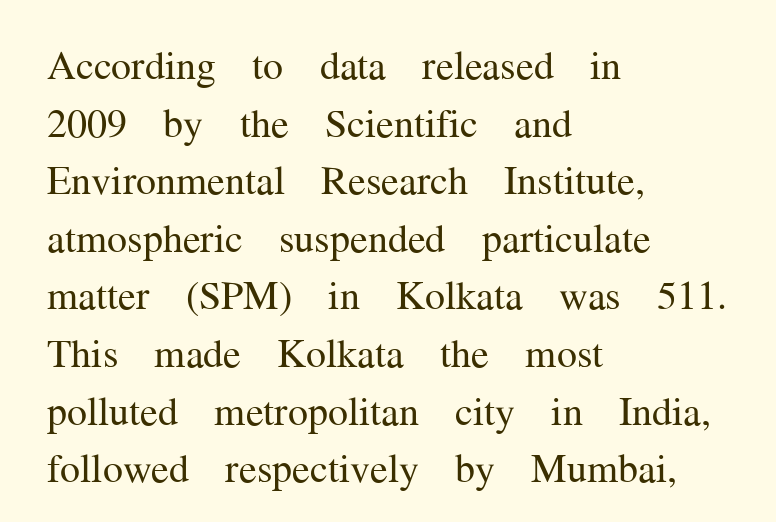
{"serif": "yes", "italic": "no", "bold": "no", "weight": "regular", "width": "normal", "stroke_contrast": "medium", "x_height": "medium", "monospaced": "no", "underline": "no", "align": "left", "line_spacing": "normal", "line_spacing_ratio": 1.44, "letter_spacing": "normal", "letter_spacing_em": 0.0, "glyph_px": 40}
